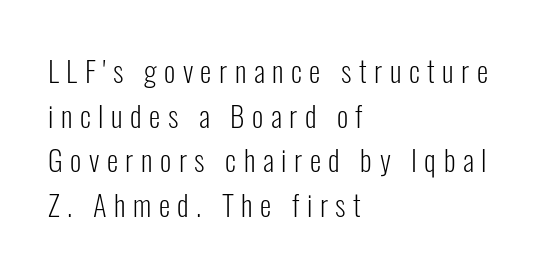
Layout note: lines flush left. The letters stand straight up with perfectly vertical stems. Only glyphs here, with clear space below each row. Whoever set this chose a conventional vertical rhythm. Each letter's strokes conclude bluntly, with no projecting serifs. The letters are spread apart with noticeably loose tracking.
